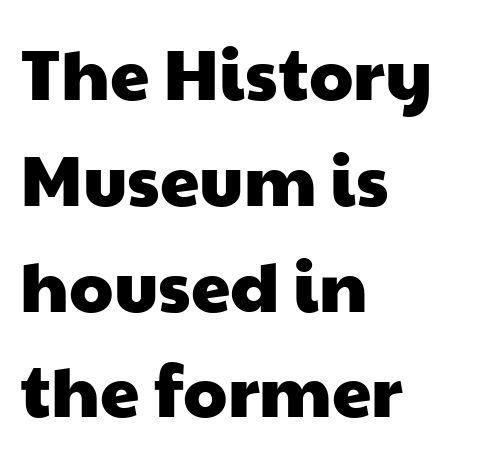
{"serif": "no", "width": "wide", "stroke_contrast": "low", "x_height": "medium", "monospaced": "no", "underline": "no", "align": "left", "line_spacing": "normal", "line_spacing_ratio": 1.49, "letter_spacing": "normal", "letter_spacing_em": 0.0, "glyph_px": 71}
